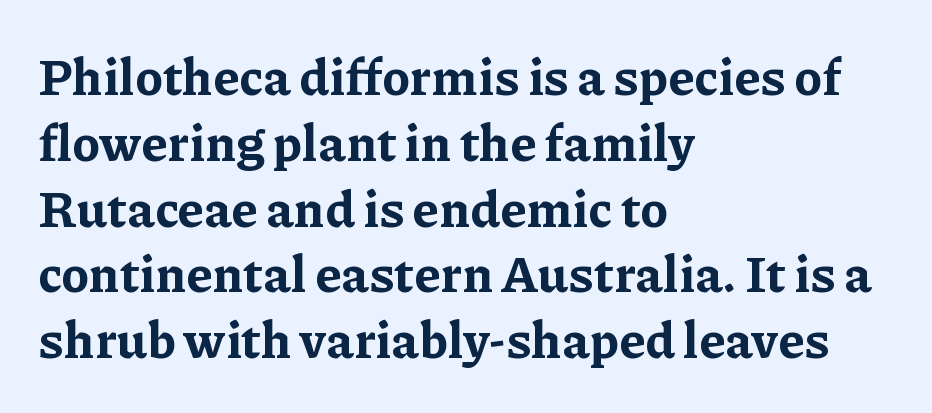
Between one letter and the next there's only the usual sliver of space. The passage shown is not underscored anywhere. Visually the block forms a straight wall on the left and a jagged coastline on the right. Each letter keeps its own natural width here, so spacing adapts to shape.
